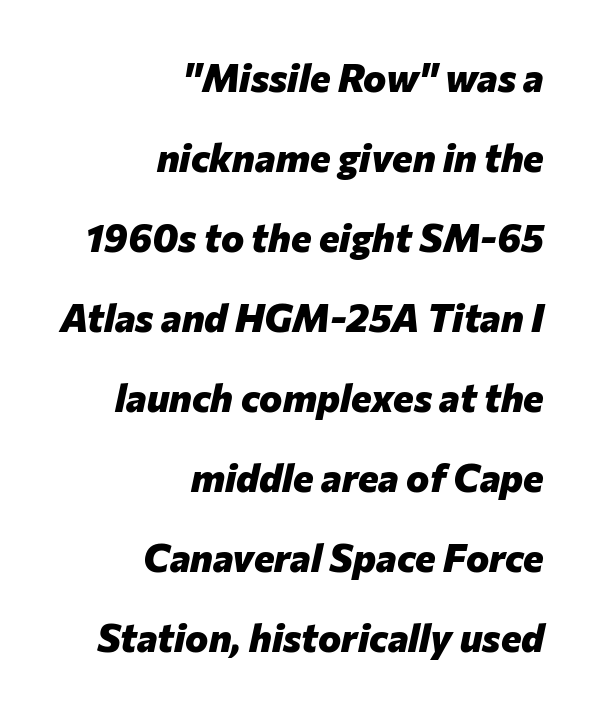
Q: Is the text bold? A: Yes.
Q: Is the text italic (slanted)? A: Yes, it leans right by about 12 degrees.
Q: Is the text underlined? A: No.
Q: How is the paragraph aligned? A: Right-aligned.
Q: Is the spacing between letters normal or unusually wide? A: Normal.
Q: Is the spacing between lines tight, normal or loose? A: Loose.
Q: Width (condensed, normal, or wide)? A: Normal.
Q: Stroke contrast? A: Low.
Q: x-height? A: Medium.
Q: Monospaced? A: No.
